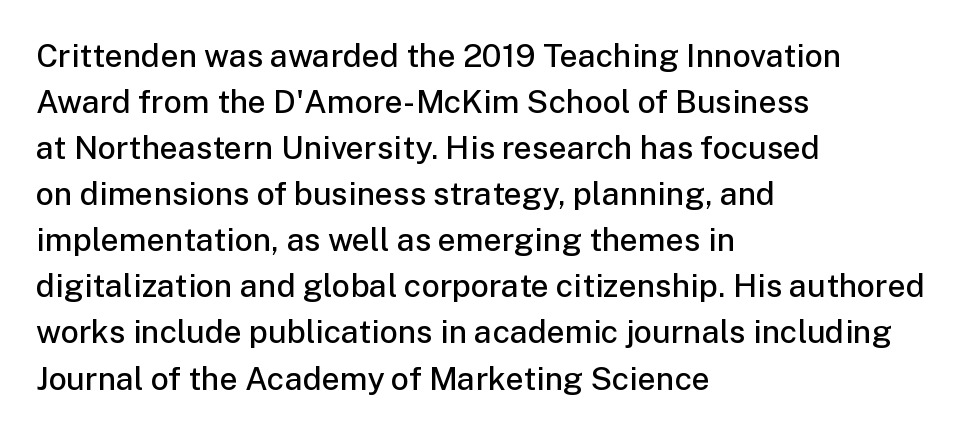
Q: Is the text bold? A: Semi-bold.
Q: Is the text italic (slanted)? A: No, it is upright.
Q: Is the typeface a serif or a sans-serif typeface? A: Sans-serif.
Q: Is the text underlined? A: No.
Q: How is the paragraph aligned? A: Left-aligned.
Q: Is the spacing between letters normal or unusually wide? A: Normal.
Q: Is the spacing between lines tight, normal or loose? A: Normal.
Q: Width (condensed, normal, or wide)? A: Normal.
Q: Stroke contrast? A: Low.
Q: x-height? A: Medium.
Q: Monospaced? A: No.
